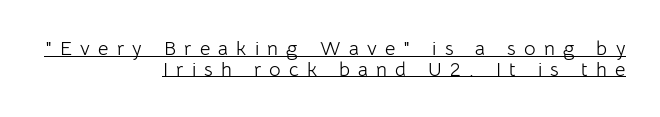
{"italic": "no", "bold": "no", "underline": "yes", "align": "right", "line_spacing": "tight", "line_spacing_ratio": 1.03, "letter_spacing": "wide", "letter_spacing_em": 0.41, "glyph_px": 20}
